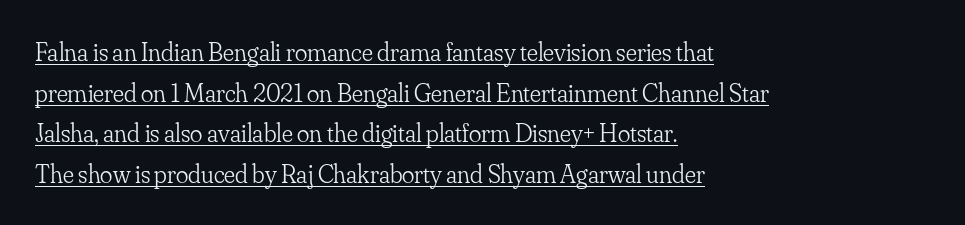
The image shows 26 px text type, upright; set left-aligned, normal line spacing (1.56x), normal letter spacing, underlined.
